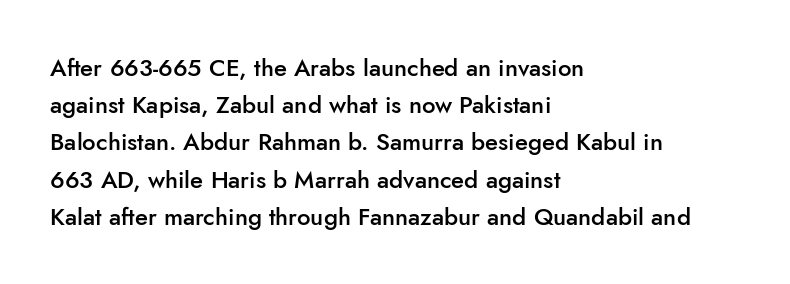
The image shows 24 px text type, upright; set left-aligned, normal line spacing (1.55x), normal letter spacing, not underlined.
